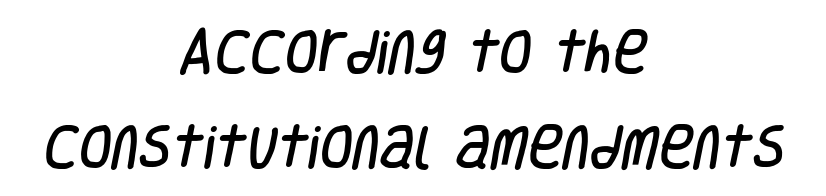
Q: Is the typeface a serif or a sans-serif typeface? A: Sans-serif.
Q: Is the text underlined? A: No.
Q: How is the paragraph aligned? A: Centered.
Q: Is the spacing between letters normal or unusually wide? A: Normal.
Q: Is the spacing between lines tight, normal or loose? A: Loose.
Q: Width (condensed, normal, or wide)? A: Condensed.
Q: Stroke contrast? A: Low.
Q: x-height? A: Large.
Q: Monospaced? A: No.
